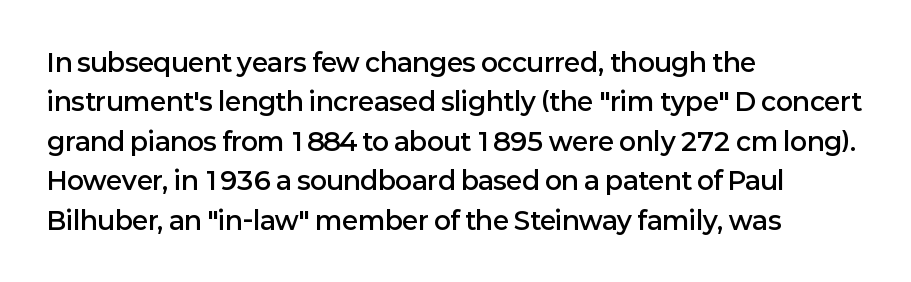
{"italic": "no", "bold": "semi", "underline": "no", "align": "left", "line_spacing": "normal", "line_spacing_ratio": 1.58, "letter_spacing": "normal", "letter_spacing_em": 0.0, "glyph_px": 25}
